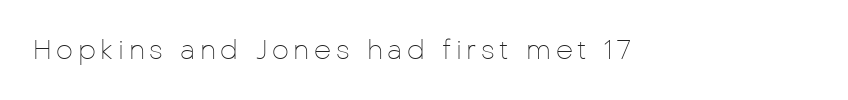
{"italic": "no", "bold": "no", "underline": "no", "glyph_px": 27}
